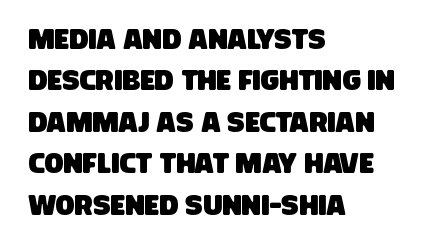
The image shows 28 px condensed sans-serif type; set left-aligned, normal line spacing (1.48x), normal letter spacing, not underlined; low stroke contrast and a large x-height.
